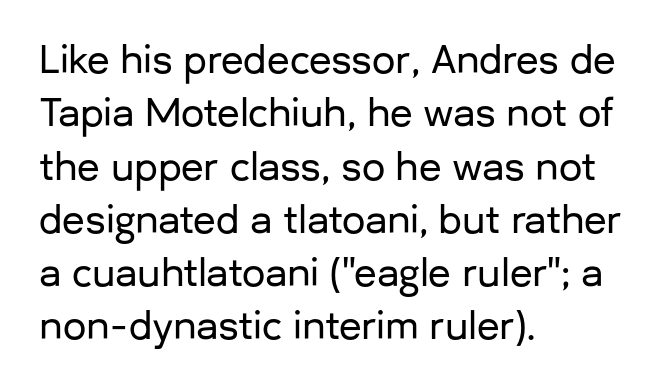
{"serif": "no", "italic": "no", "width": "normal", "stroke_contrast": "low", "x_height": "medium", "monospaced": "no", "underline": "no", "align": "left", "line_spacing": "normal", "line_spacing_ratio": 1.44, "letter_spacing": "normal", "letter_spacing_em": 0.0, "glyph_px": 37}
